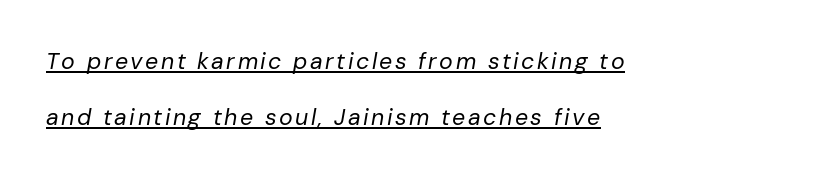
Q: Is the text bold? A: No.
Q: Is the text italic (slanted)? A: Yes, it leans right by about 10 degrees.
Q: Is the text underlined? A: Yes.
Q: How is the paragraph aligned? A: Left-aligned.
Q: Is the spacing between lines tight, normal or loose? A: Loose.
